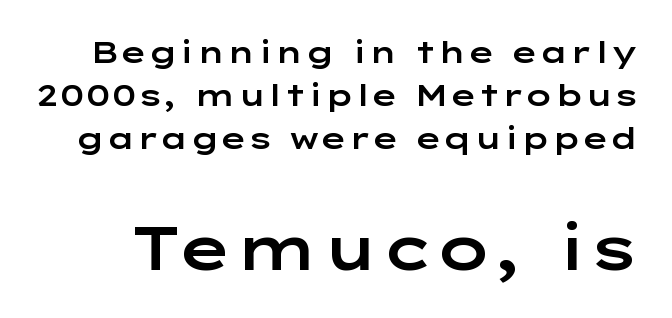
The image shows 60 px wide sans-serif type, upright; set normal line spacing (1.43x), normal letter spacing, not underlined; the second (bottom) block is 2.0x larger; low stroke contrast and a medium x-height.
